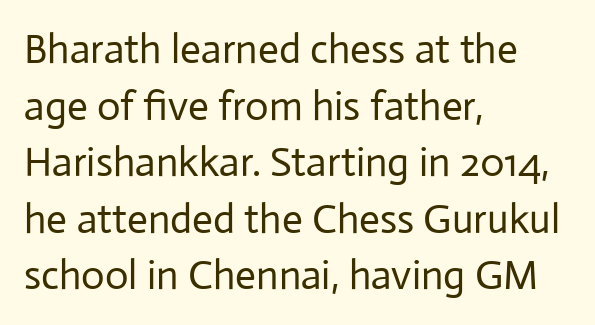
{"serif": "no", "italic": "no", "bold": "no", "weight": "regular", "width": "normal", "stroke_contrast": "low", "x_height": "medium", "monospaced": "no", "underline": "no", "align": "left", "line_spacing": "normal", "line_spacing_ratio": 1.38, "letter_spacing": "normal", "letter_spacing_em": 0.0, "glyph_px": 41}
